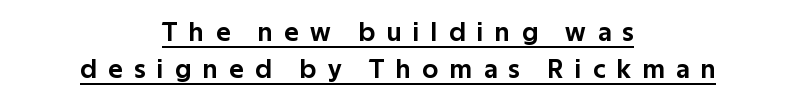
Q: Is the text italic (slanted)? A: No, it is upright.
Q: Is the text underlined? A: Yes.
Q: How is the paragraph aligned? A: Centered.
Q: Is the spacing between letters normal or unusually wide? A: Unusually wide.
Q: Is the spacing between lines tight, normal or loose? A: Normal.
